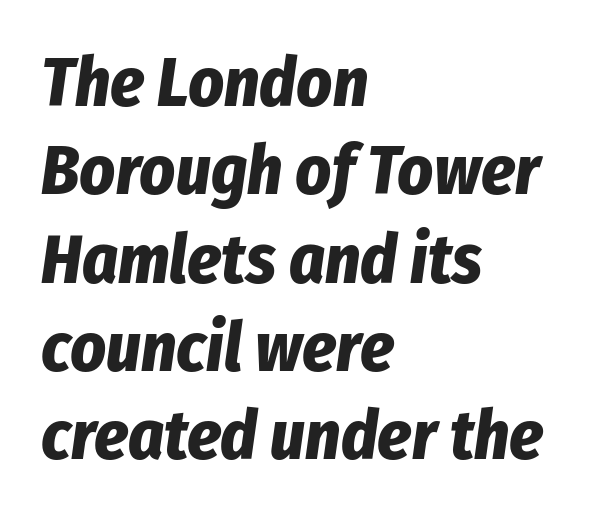
I'd describe the lettering as bold — thick and assertive. Think of a printed novel: that variable character pitch is what you see here. Horizontal alignment here is leftward, the default for most running prose. A clean baseline with only descenders dipping below it. Characters are canted at an angle relative to the baseline's perpendicular.
